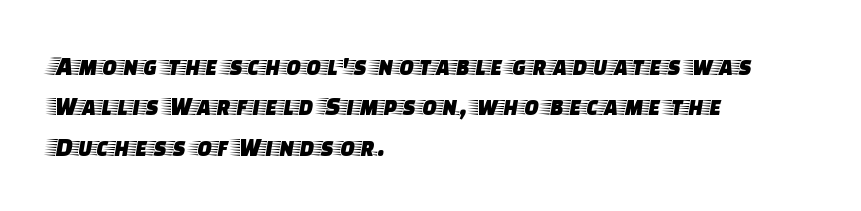
Q: Is the text italic (slanted)? A: Yes.
Q: Is the text underlined? A: No.
Q: How is the paragraph aligned? A: Left-aligned.
Q: Is the spacing between letters normal or unusually wide? A: Normal.
Q: Is the spacing between lines tight, normal or loose? A: Normal.
